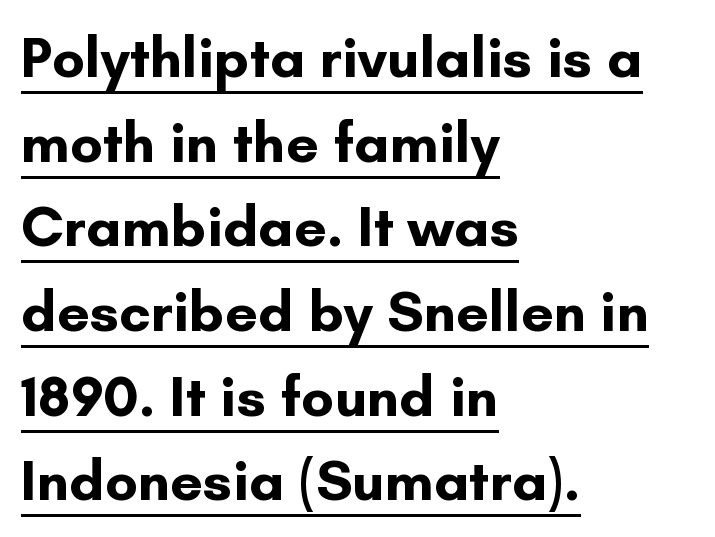
The image shows 58 px bold sans-serif type, upright; set left-aligned, normal line spacing (1.46x), normal letter spacing, underlined; low stroke contrast and a small x-height.
